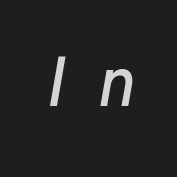
Q: Is the text italic (slanted)? A: Yes, it leans right by about 10 degrees.
Q: Is the text underlined? A: No.
Q: Is the spacing between letters normal or unusually wide? A: Unusually wide.
Q: Width (condensed, normal, or wide)? A: Normal.
Q: Stroke contrast? A: Low.
Q: x-height? A: Medium.
Q: Monospaced? A: No.
